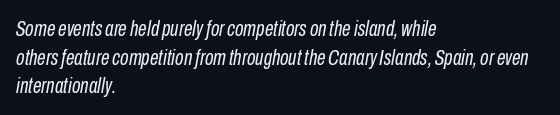
The image shows 22 px text type, italic (leaning right); set left-aligned, normal line spacing (1.3x), normal letter spacing, not underlined.
